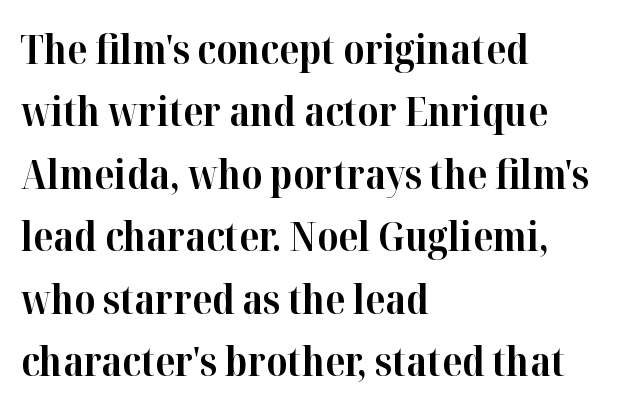
The image shows 40 px bold serif type, upright; set left-aligned, normal line spacing (1.56x), normal letter spacing, not underlined; high stroke contrast and a medium x-height.
